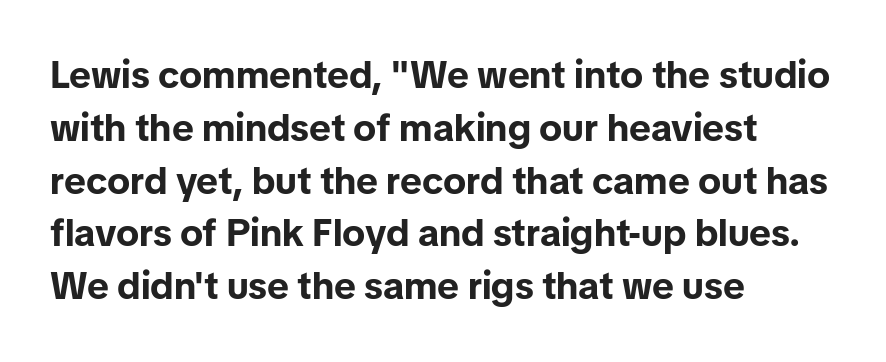
The image shows 38 px bold sans-serif type, upright; set left-aligned, normal line spacing (1.39x), normal letter spacing, not underlined; low stroke contrast and a medium x-height.
